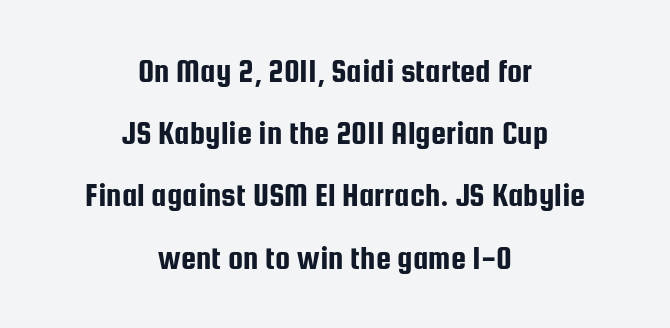
Q: Is the text italic (slanted)? A: No, it is upright.
Q: Is the typeface a serif or a sans-serif typeface? A: Sans-serif.
Q: Is the text underlined? A: No.
Q: How is the paragraph aligned? A: Centered.
Q: Is the spacing between letters normal or unusually wide? A: Normal.
Q: Width (condensed, normal, or wide)? A: Condensed.
Q: Stroke contrast? A: Low.
Q: x-height? A: Medium.
Q: Monospaced? A: No.
